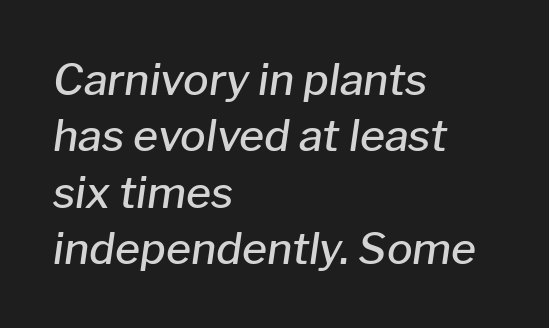
Q: Is the text bold? A: Semi-bold.
Q: Is the text italic (slanted)? A: Yes, it leans right by about 8 degrees.
Q: Is the text underlined? A: No.
Q: How is the paragraph aligned? A: Left-aligned.
Q: Is the spacing between letters normal or unusually wide? A: Normal.
Q: Is the spacing between lines tight, normal or loose? A: Normal.
Q: Width (condensed, normal, or wide)? A: Normal.
Q: Stroke contrast? A: Low.
Q: x-height? A: Medium.
Q: Monospaced? A: No.
